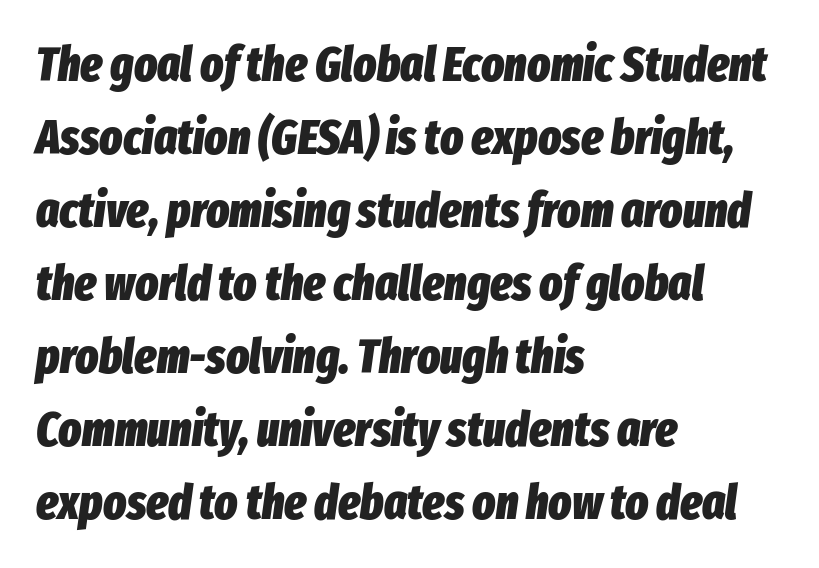
Strokes here are thick enough to call this a true bold. Bare-footed words on every line. The passage shown stacks its lines at a standard gap. These lines stack with their left ends in a neat column. Note the varied advance widths — an 'i' is clearly narrower than an 'm'.
